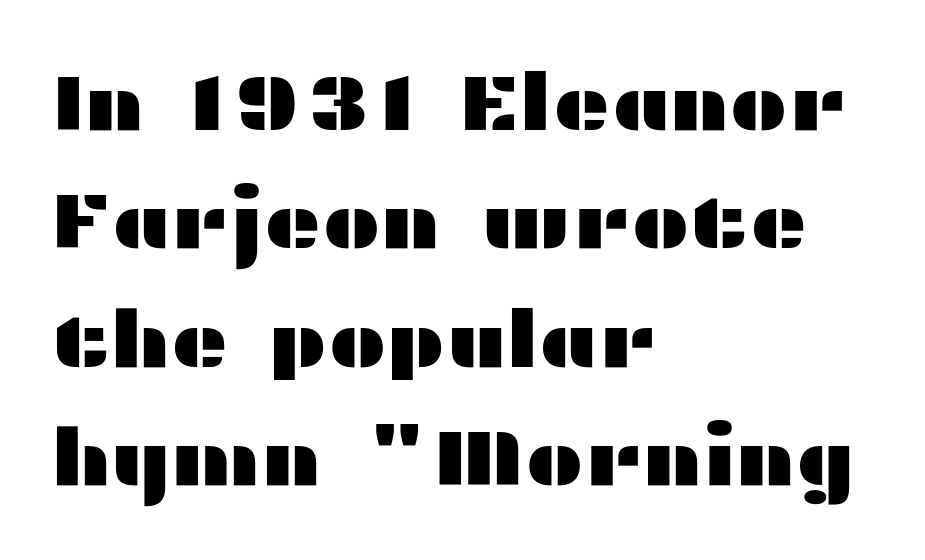
{"serif": "no", "italic": "no", "width": "wide", "stroke_contrast": "medium", "x_height": "medium", "monospaced": "no", "underline": "no", "align": "left", "line_spacing": "normal", "line_spacing_ratio": 1.5, "letter_spacing": "normal", "letter_spacing_em": 0.0, "glyph_px": 79}
